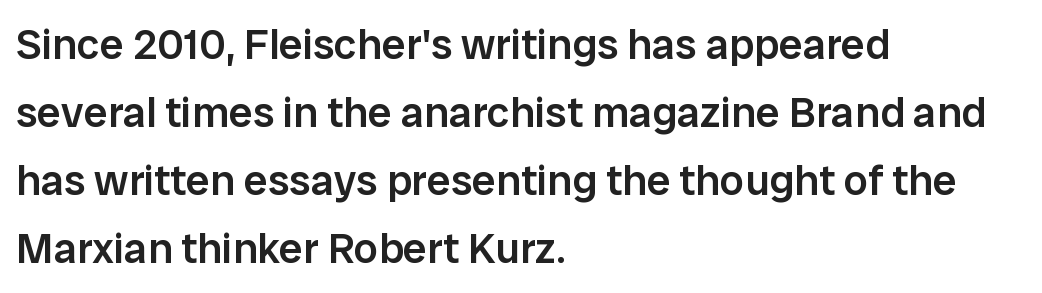
The image shows 43 px semibold sans-serif type, upright; set left-aligned, normal line spacing (1.58x), normal letter spacing, not underlined; low stroke contrast and a medium x-height.
